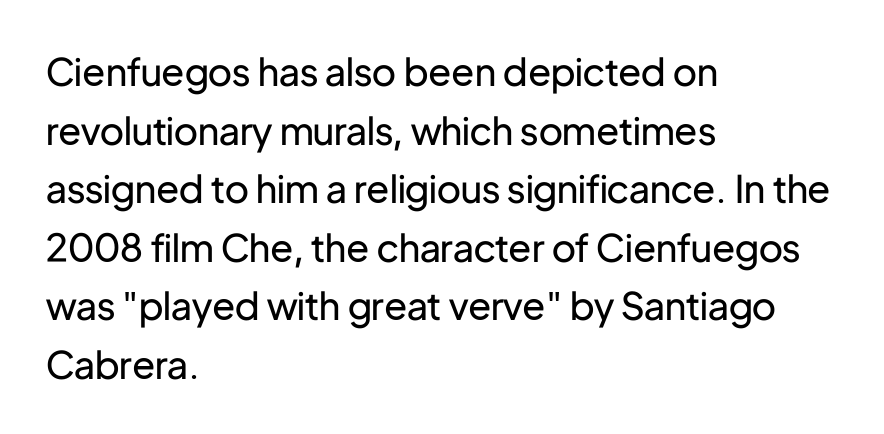
Is this a sans? Yes — the strokes have no serifs. Each letter keeps its own natural width here, so spacing adapts to shape. Unbolded letterforms with no extra heft. Every stem runs plumb, perpendicular to the baseline. The rendering keeps characters at their native spacing.
